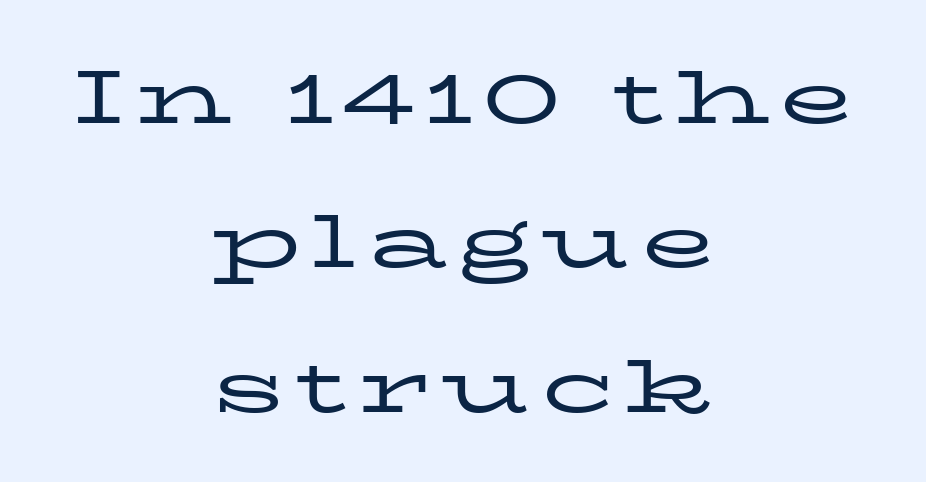
{"serif": "yes", "italic": "no", "bold": "no", "weight": "regular", "width": "wide", "stroke_contrast": "low", "x_height": "medium", "monospaced": "no", "underline": "no", "align": "center", "line_spacing": "loose", "line_spacing_ratio": 1.9, "glyph_px": 76}
